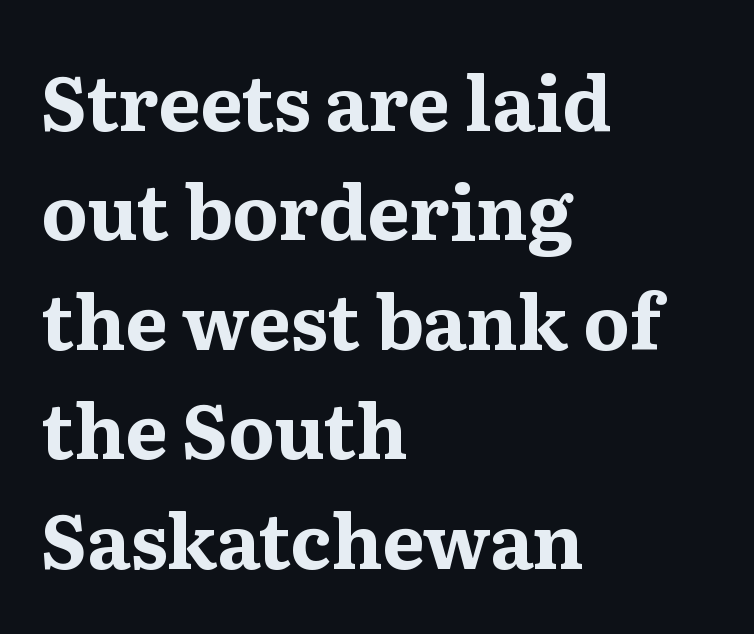
The image shows 75 px bold serif type, upright; set left-aligned, normal line spacing (1.46x), normal letter spacing, not underlined; medium stroke contrast and a medium x-height.
